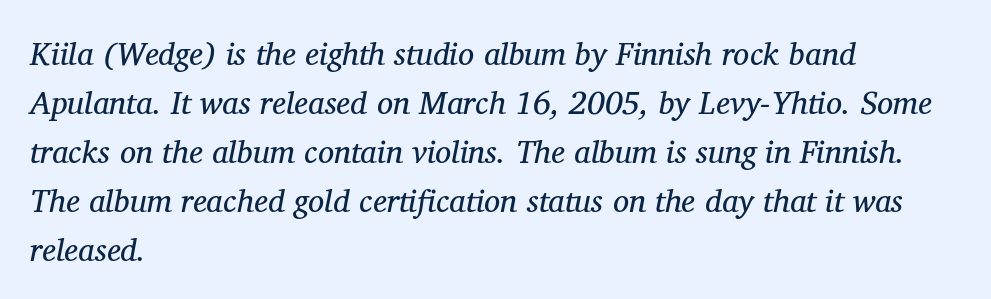
The image shows 32 px regular-weight serif type, italic (leaning right); set left-aligned, normal line spacing (1.53x), normal letter spacing, not underlined; medium stroke contrast and a medium x-height.
